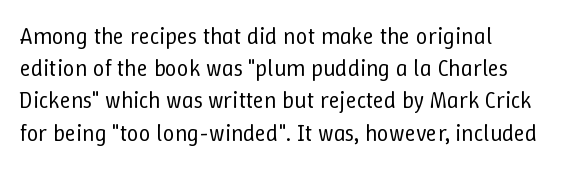
Q: Is the text bold? A: No.
Q: Is the text italic (slanted)? A: No, it is upright.
Q: Is the text underlined? A: No.
Q: How is the paragraph aligned? A: Left-aligned.
Q: Is the spacing between letters normal or unusually wide? A: Normal.
Q: Is the spacing between lines tight, normal or loose? A: Normal.
